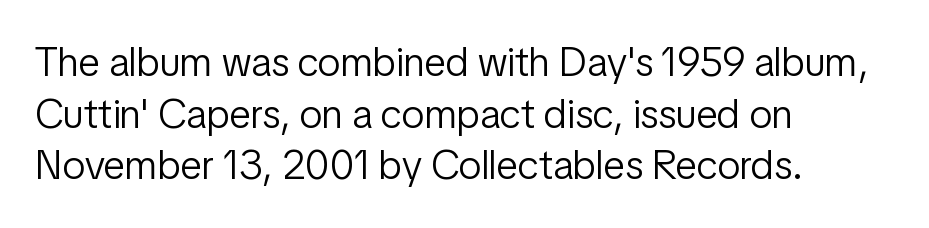
Q: Is the text bold? A: No.
Q: Is the text italic (slanted)? A: No, it is upright.
Q: Is the typeface a serif or a sans-serif typeface? A: Sans-serif.
Q: Is the text underlined? A: No.
Q: How is the paragraph aligned? A: Left-aligned.
Q: Is the spacing between letters normal or unusually wide? A: Normal.
Q: Is the spacing between lines tight, normal or loose? A: Normal.
Q: Width (condensed, normal, or wide)? A: Condensed.
Q: Stroke contrast? A: Low.
Q: x-height? A: Medium.
Q: Monospaced? A: No.
